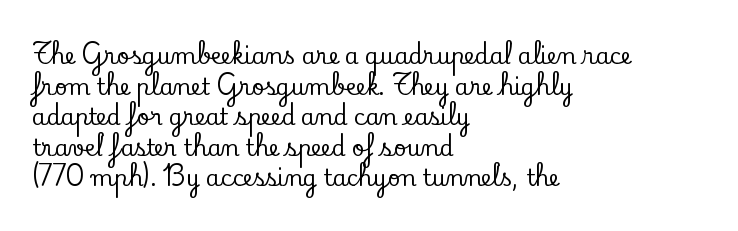
If you drew a line through each stem, it would be perfectly vertical. Honestly, the letter spacing is just normal — you wouldn't notice it. The words here are not underlined. Notice how the passage keeps a crisp vertical edge on the left only. Interline gaps are of average width in this sample.
